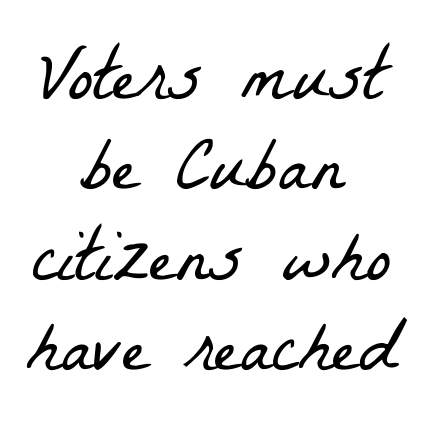
The image shows 76 px light, condensed serif type; set centered, line spacing 1.19x, normal letter spacing, not underlined; low stroke contrast and a medium x-height.
